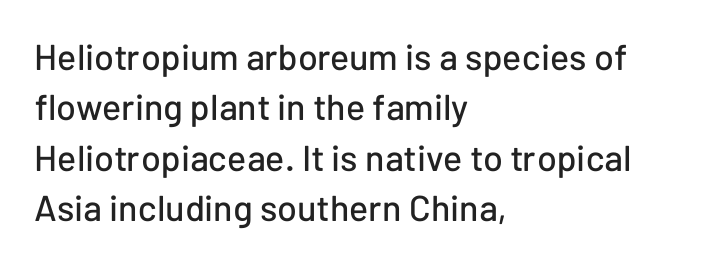
The image shows 36 px sans-serif type, upright; set left-aligned, normal line spacing (1.4x), normal letter spacing, not underlined; low stroke contrast and a medium x-height.
